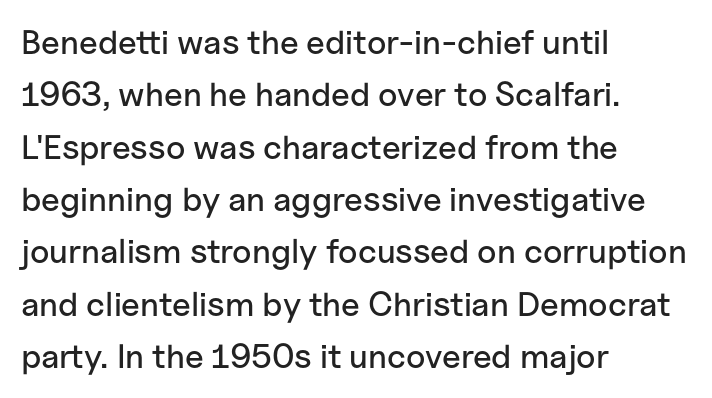
Q: Is the text italic (slanted)? A: No, it is upright.
Q: Is the typeface a serif or a sans-serif typeface? A: Sans-serif.
Q: Is the text underlined? A: No.
Q: How is the paragraph aligned? A: Left-aligned.
Q: Is the spacing between letters normal or unusually wide? A: Normal.
Q: Is the spacing between lines tight, normal or loose? A: Normal.
Q: Width (condensed, normal, or wide)? A: Normal.
Q: Stroke contrast? A: Low.
Q: x-height? A: Medium.
Q: Monospaced? A: No.
